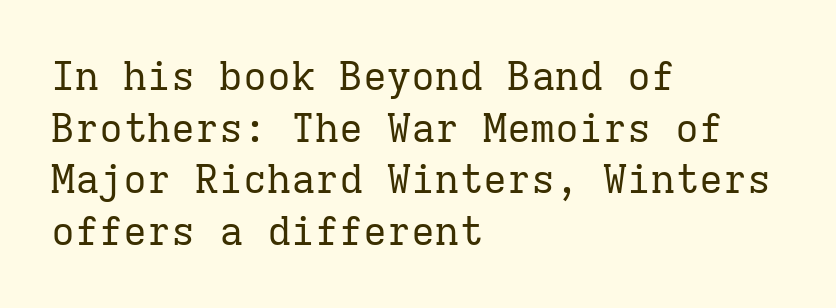
Compared with a centered layout, this one pins lines to the left instead. The lettering stays uniformly vertical, giving the passage a roman look. The rendering uses typewriter-style spacing with identical character cells. To sum up the face: it has serifs.
